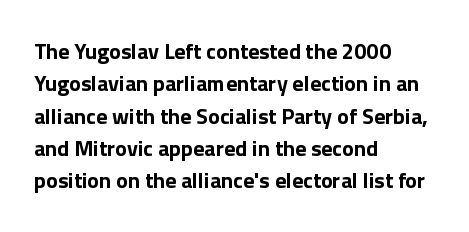
The image shows 22 px bold type, upright; set left-aligned, normal line spacing (1.47x), normal letter spacing, not underlined.
